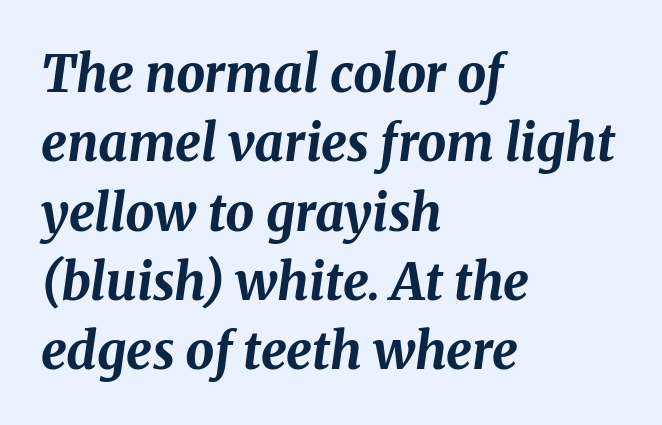
{"italic": "yes", "lean": "right", "slant_degrees": 8, "bold": "yes", "weight": "bold", "width": "normal", "stroke_contrast": "medium", "x_height": "medium", "monospaced": "no", "underline": "no", "align": "left", "line_spacing": "normal", "line_spacing_ratio": 1.36, "letter_spacing": "normal", "letter_spacing_em": 0.0, "glyph_px": 51}
